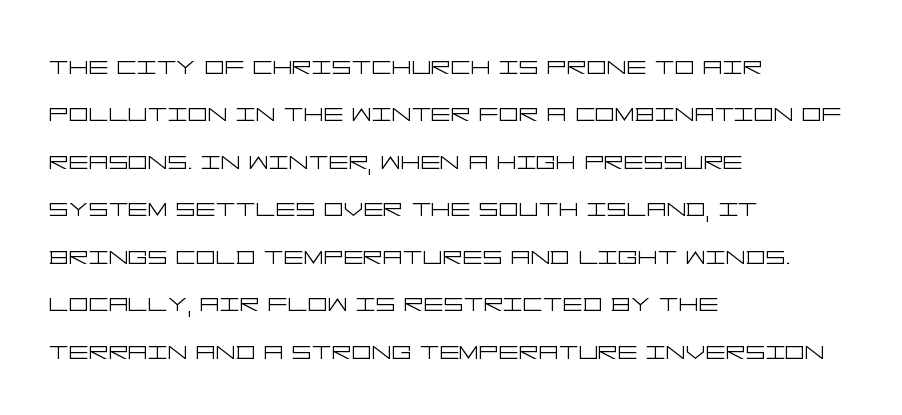
The image shows 31 px light, wide sans-serif type, upright; set left-aligned, normal line spacing (1.53x), normal letter spacing, not underlined; low stroke contrast and a large x-height.
